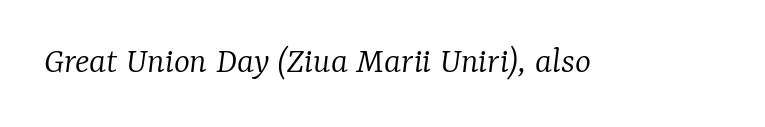
The image shows 38 px light serif type, italic (leaning right); set normal letter spacing, not underlined; low stroke contrast and a medium x-height.
